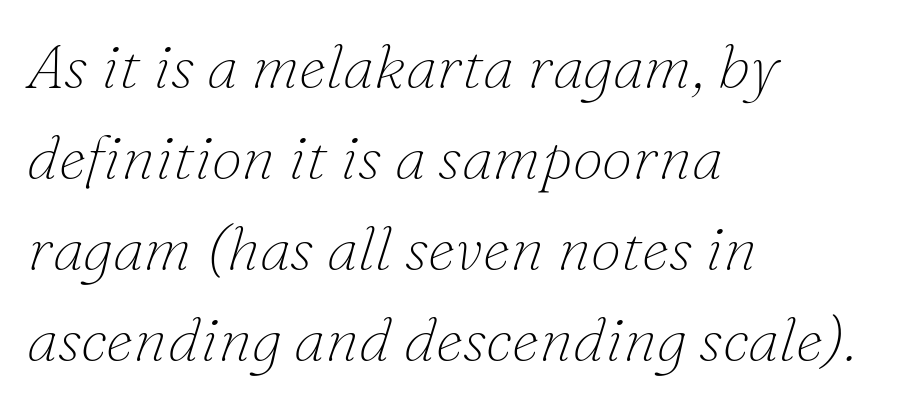
Weight: in the light-to-regular range. Honestly, the row spacing looks completely unremarkable. A bare baseline throughout the passage. Each letter keeps its own natural width here, so spacing adapts to shape. Observe the lean: these are italic letterforms.
